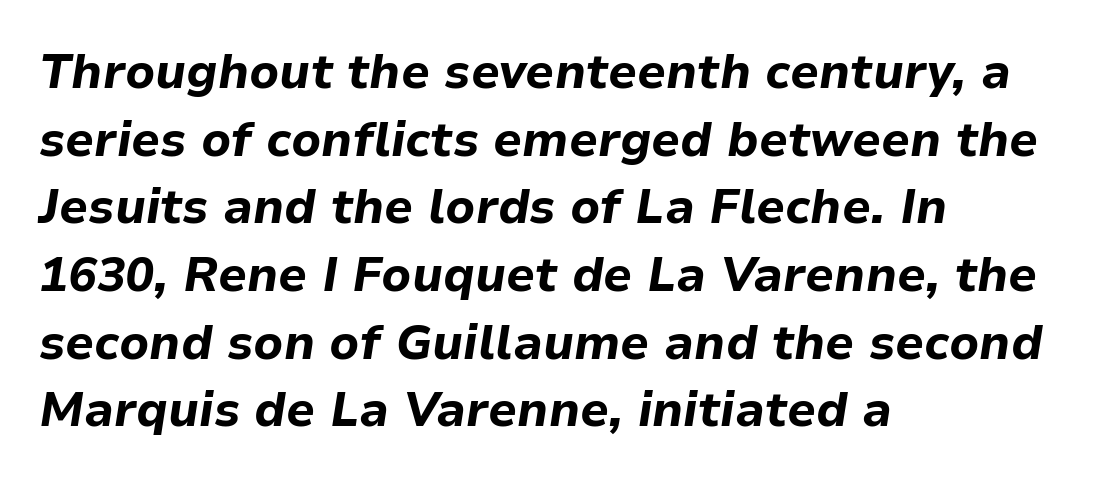
The image shows 48 px bold type, italic (leaning right); set left-aligned, normal line spacing (1.41x), normal letter spacing, not underlined; low stroke contrast and a medium x-height.
